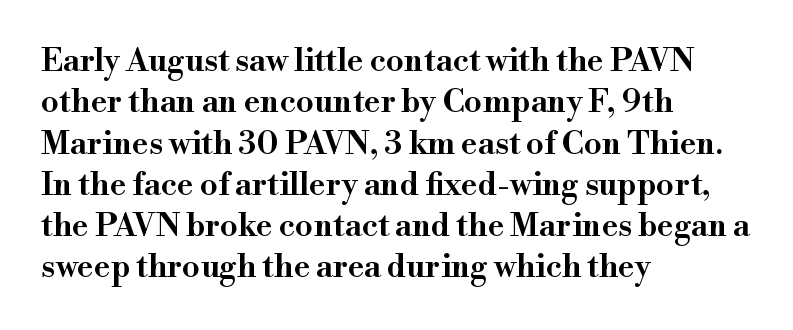
When letters stand straight like this, we call the style roman or upright. Quick note: interline space is typical. The letters advance in unequal steps, a hallmark of proportional type. No word sits above an underline.
